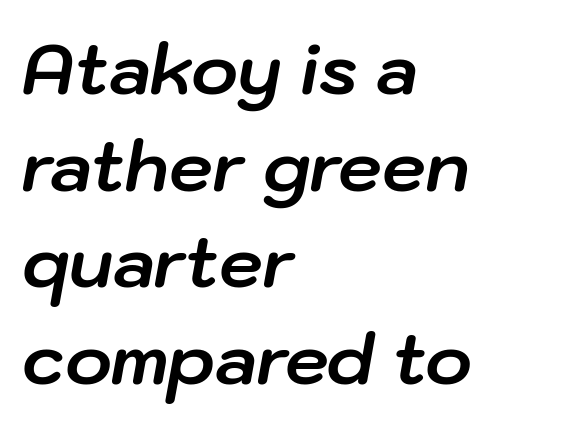
The strip under each line holds only bare page. These lines are rendered in a variable-pitch font. Visually the block forms a straight wall on the left and a jagged coastline on the right. The text carries the slant typical of an italic or oblique font. This sample keeps an unexceptional amount of space between lines.
